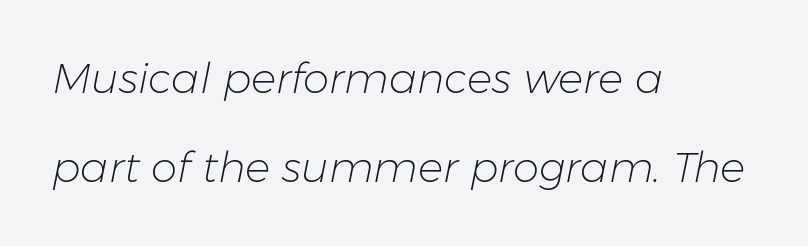
{"italic": "yes", "lean": "right", "slant_degrees": 11, "bold": "no", "weight": "light", "width": "normal", "stroke_contrast": "low", "x_height": "medium", "monospaced": "no", "underline": "no", "align": "left", "line_spacing": "loose", "line_spacing_ratio": 2.13, "letter_spacing": "normal", "letter_spacing_em": 0.0, "glyph_px": 42}
